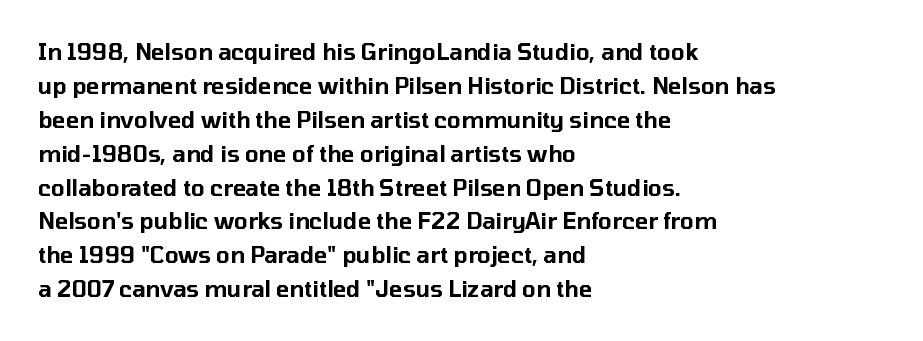
The image shows 22 px text type, upright; set left-aligned, normal line spacing (1.54x), normal letter spacing, not underlined.
